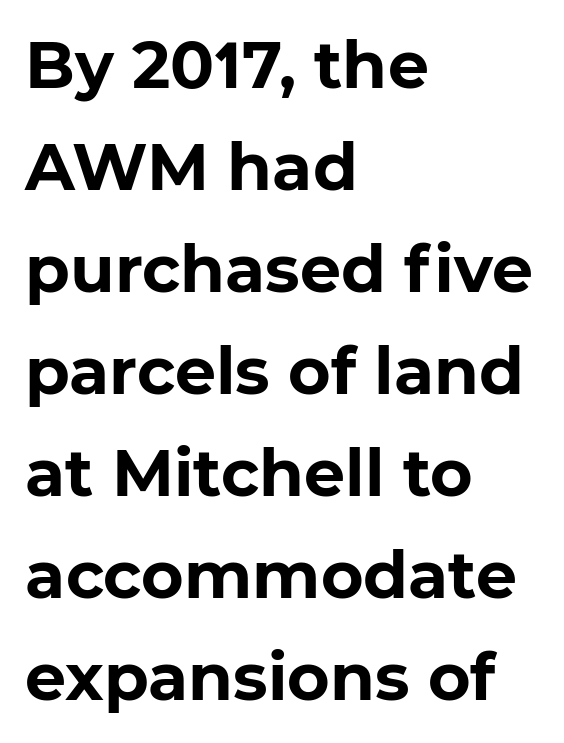
Spacing verdict: proportional, widths tailored to each character. Descenders hang freely into open space. Between one letter and the next there's only the usual sliver of space. Font category for this specimen: sans-serif. In CSS terms this would be text-align: left.
